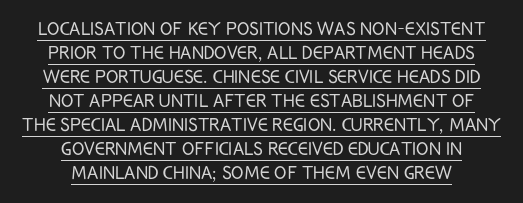
The image shows 23 px text type, upright; set centered, tight line spacing (1.04x), normal letter spacing, underlined.
